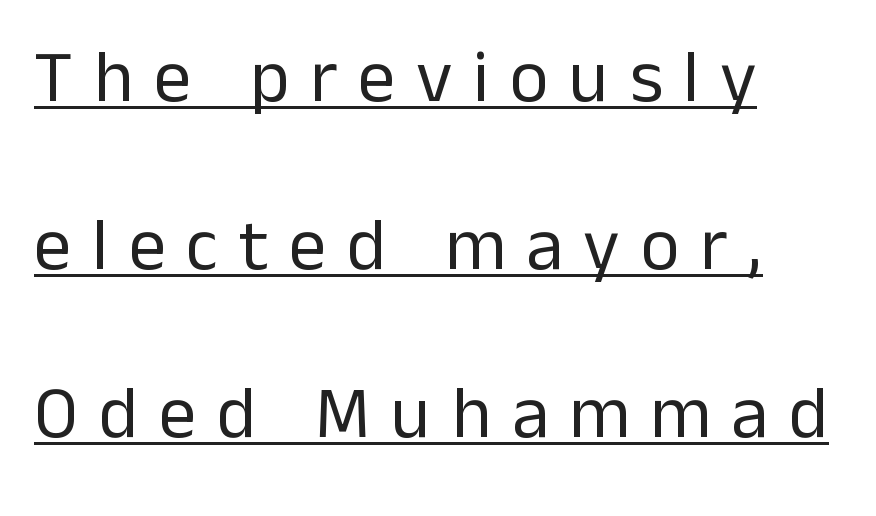
{"serif": "no", "italic": "no", "bold": "no", "weight": "regular", "width": "normal", "stroke_contrast": "low", "x_height": "medium", "monospaced": "no", "underline": "yes", "align": "left", "line_spacing": "loose", "line_spacing_ratio": 2.27, "letter_spacing": "wide", "letter_spacing_em": 0.28, "glyph_px": 74}
